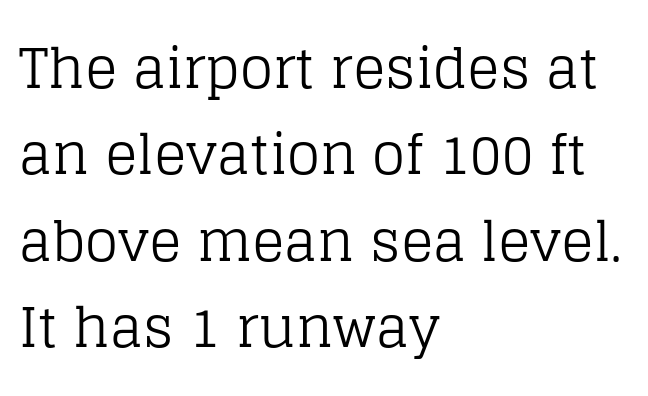
Do the characters align in a grid? No, the font is proportional. Where is the straight margin? On the left. Serifs: yes, visible at the terminals of the letterforms. The string is rendered with underlining switched off. Upright lettering throughout. There is no visible air inserted between adjacent glyphs.
